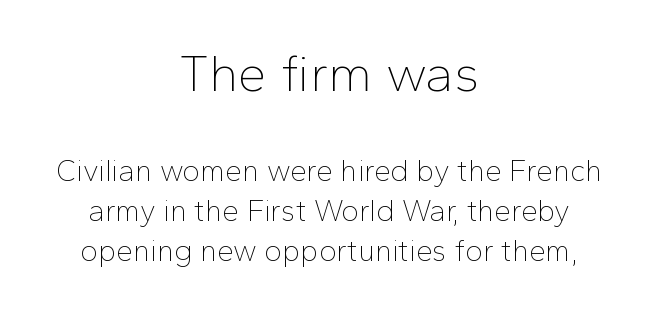
Q: Is the text bold? A: No.
Q: Is the text italic (slanted)? A: No, it is upright.
Q: Is the typeface a serif or a sans-serif typeface? A: Sans-serif.
Q: Is the text underlined? A: No.
Q: How is the paragraph aligned? A: Centered.
Q: Is the spacing between letters normal or unusually wide? A: Normal.
Q: Is the spacing between lines tight, normal or loose? A: Normal.
Q: Which block of text is set in a larger size, the first (top) or the second (bottom)? A: The first (top) one.
Q: Width (condensed, normal, or wide)? A: Normal.
Q: Stroke contrast? A: Low.
Q: x-height? A: Medium.
Q: Monospaced? A: No.
